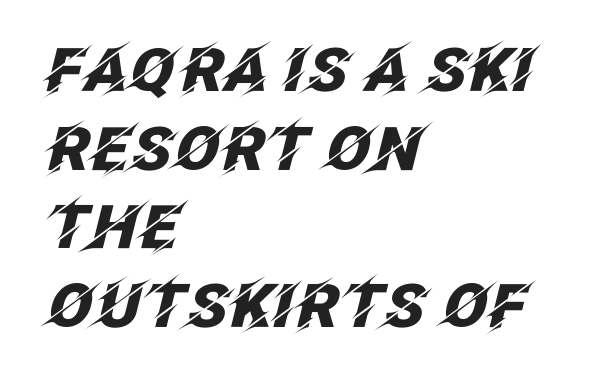
Underlining? Definitely not there. The face used here is rendered with its standard letterfit. What's the leading like? Ordinary, nothing unusual. You could not count columns in this text — the font is proportionally spaced.
